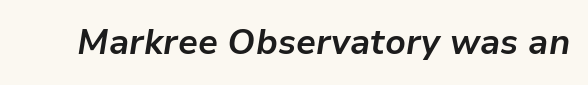
Q: Is the text bold? A: Yes.
Q: Is the text italic (slanted)? A: Yes, it leans right by about 9 degrees.
Q: Is the text underlined? A: No.
Q: Is the spacing between letters normal or unusually wide? A: Normal.
Q: Width (condensed, normal, or wide)? A: Normal.
Q: Stroke contrast? A: Low.
Q: x-height? A: Medium.
Q: Monospaced? A: No.
